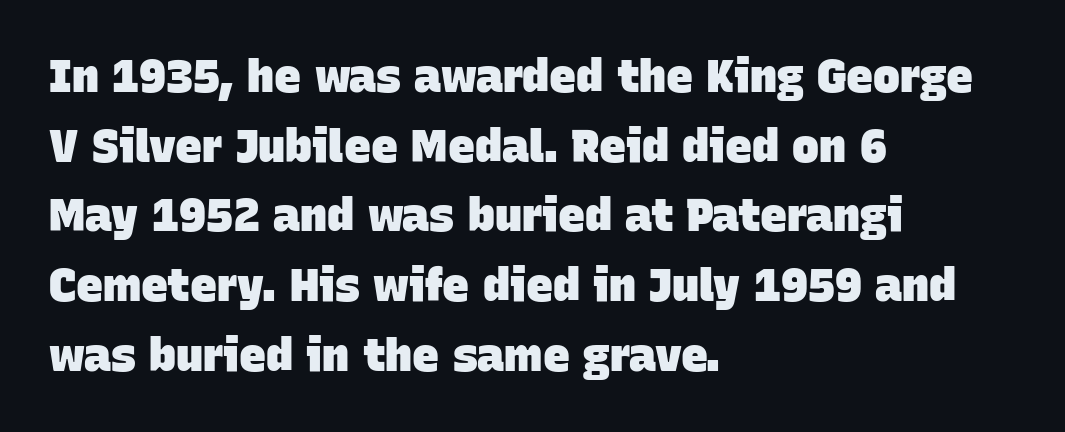
{"serif": "no", "bold": "yes", "weight": "heavy", "width": "normal", "stroke_contrast": "low", "x_height": "large", "monospaced": "no", "underline": "no", "align": "left", "line_spacing": "normal", "line_spacing_ratio": 1.55, "letter_spacing": "normal", "letter_spacing_em": 0.0, "glyph_px": 45}
